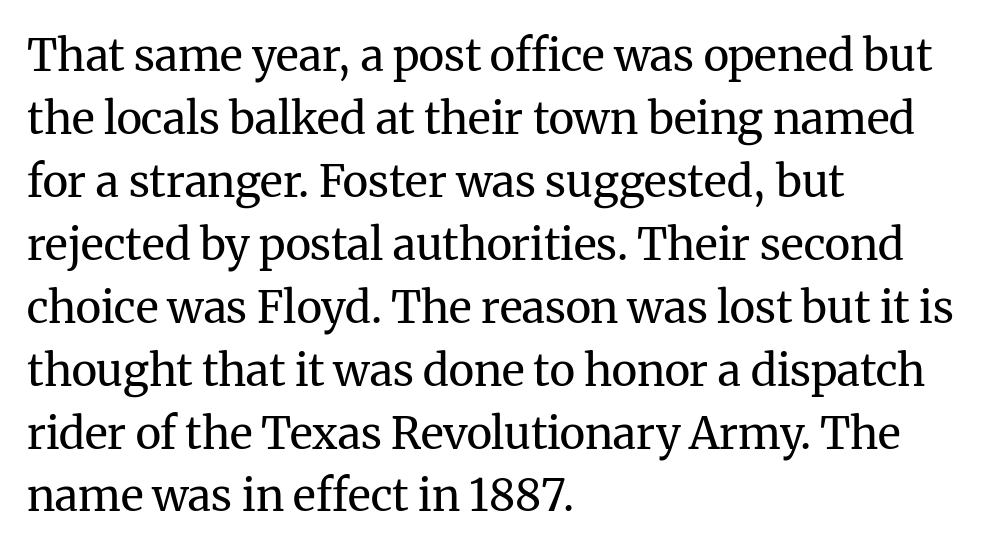
The image shows 44 px regular-weight serif type, upright; set left-aligned, normal line spacing (1.43x), normal letter spacing, not underlined; medium stroke contrast and a medium x-height.
